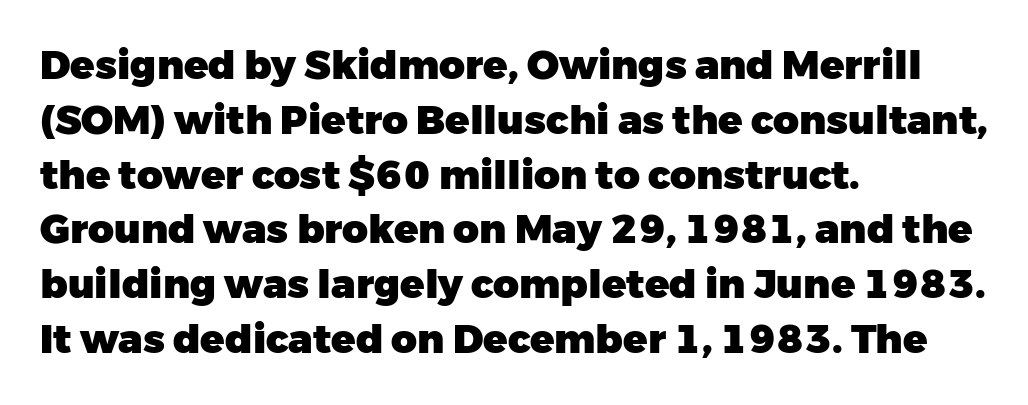
{"serif": "no", "italic": "no", "bold": "yes", "weight": "heavy", "width": "normal", "stroke_contrast": "low", "x_height": "medium", "monospaced": "no", "underline": "no", "align": "left", "line_spacing": "normal", "line_spacing_ratio": 1.37, "letter_spacing": "normal", "letter_spacing_em": 0.0, "glyph_px": 40}
